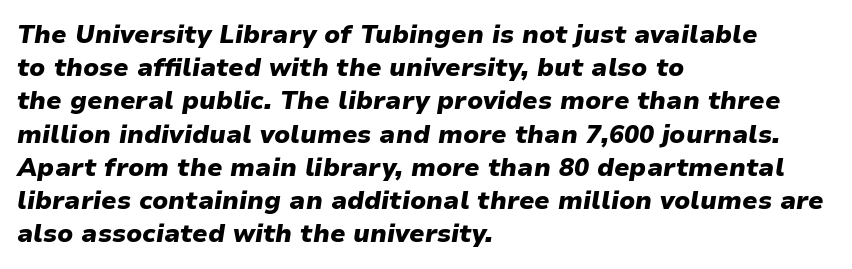
Q: Is the text bold? A: Yes.
Q: Is the text italic (slanted)? A: Yes, it leans right by about 9 degrees.
Q: Is the text underlined? A: No.
Q: How is the paragraph aligned? A: Left-aligned.
Q: Is the spacing between letters normal or unusually wide? A: Normal.
Q: Is the spacing between lines tight, normal or loose? A: Normal.
